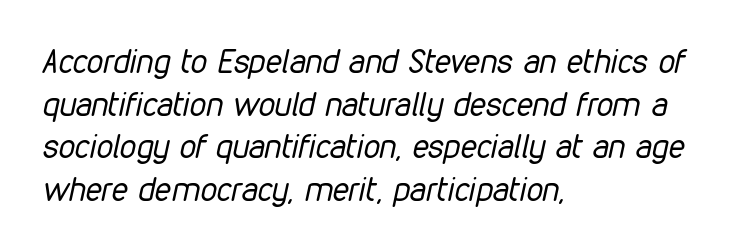
{"italic": "yes", "lean": "right", "slant_degrees": 12, "bold": "no", "weight": "regular", "width": "condensed", "stroke_contrast": "low", "x_height": "medium", "monospaced": "no", "underline": "no", "align": "left", "line_spacing": "normal", "line_spacing_ratio": 1.29, "letter_spacing": "normal", "letter_spacing_em": 0.0, "glyph_px": 33}
